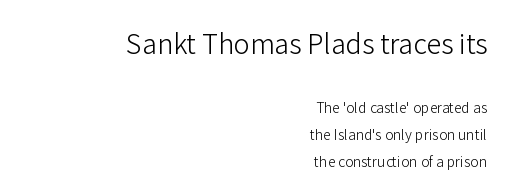
The setting favours the right margin, as signatures and pull-quotes sometimes do. The passage shown has conventional tracking throughout. Decoration check: the copy has no underline. Posture: upright roman. The space between consecutive lines is lavish. Stroke mass is kept to a normal reading level or below.
